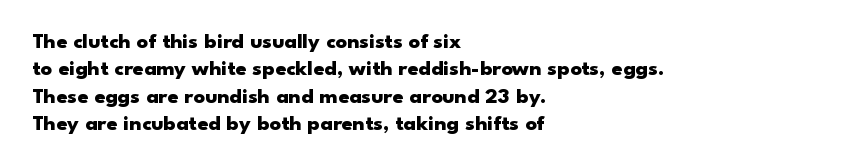
The image shows 22 px bold type, upright; set left-aligned, line spacing 1.24x, normal letter spacing, not underlined.
